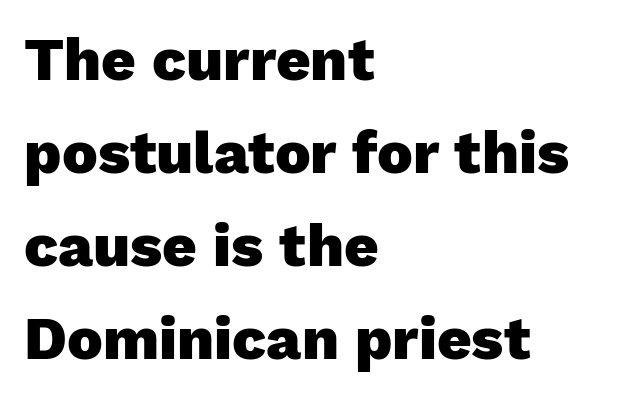
The image shows 60 px heavy sans-serif type, upright; set left-aligned, normal line spacing (1.55x), normal letter spacing, not underlined; low stroke contrast and a medium x-height.
